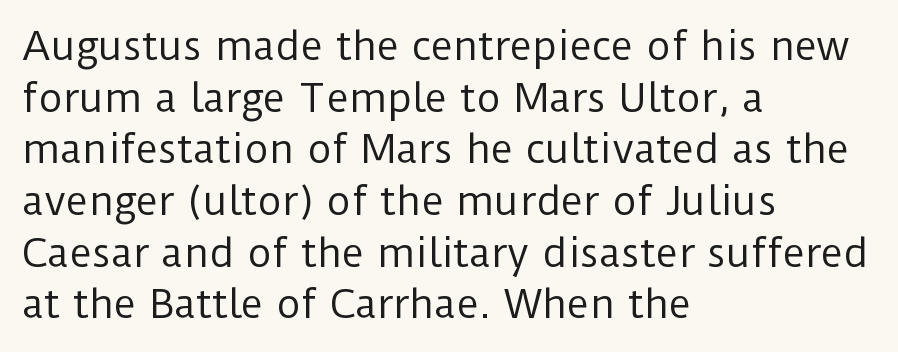
Do the characters align in a grid? No, the font is proportional. Letters rest on an invisible, unmarked baseline. The setting favours the left margin, as ordinary paragraphs usually do. Baseline-to-baseline distance is the conventional proportion of letter height.
